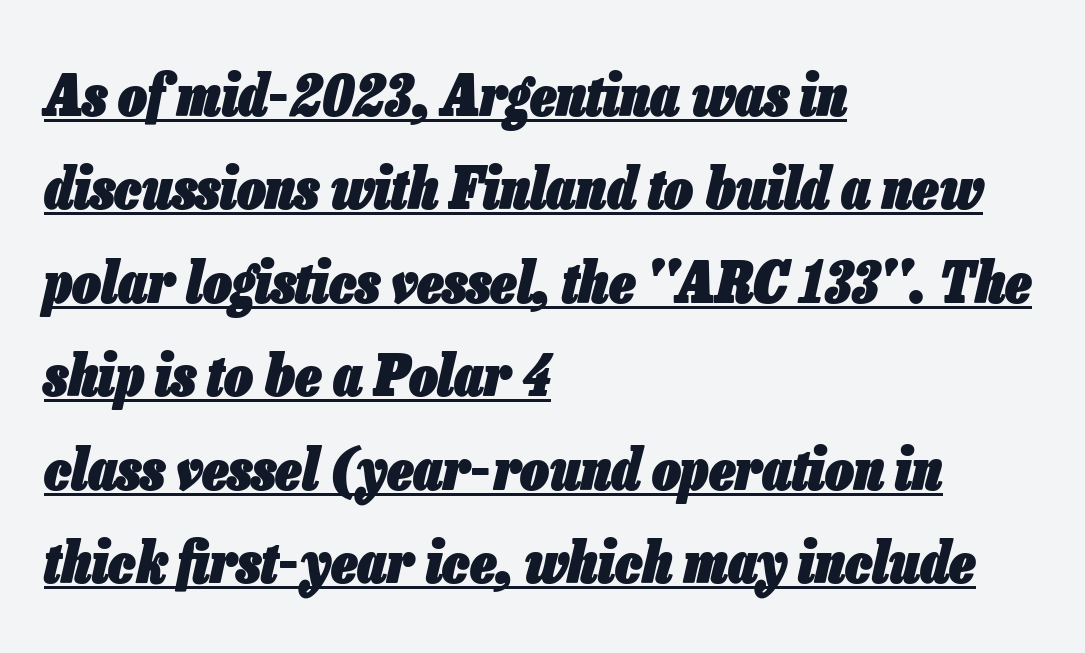
The image shows 57 px heavy, condensed type, italic (leaning right); set left-aligned, normal line spacing (1.64x), normal letter spacing, underlined; low stroke contrast and a medium x-height.
